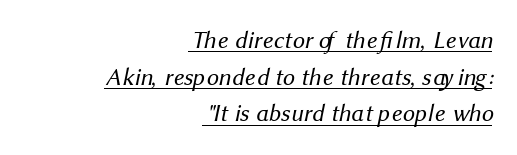
{"bold": "no", "underline": "yes", "align": "right", "line_spacing": "normal", "line_spacing_ratio": 1.53, "letter_spacing": "normal", "letter_spacing_em": 0.0, "glyph_px": 24}
